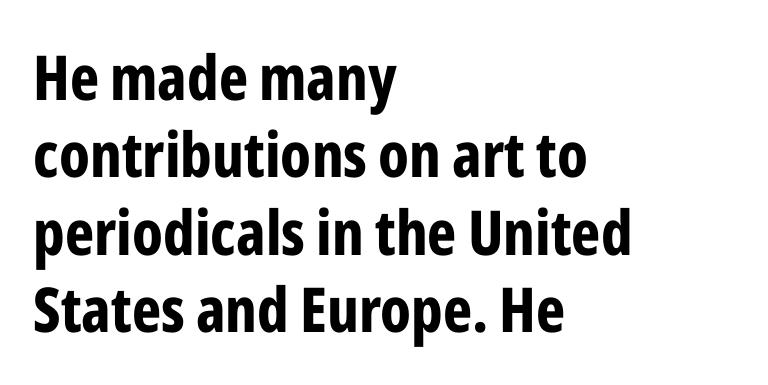
The image shows 62 px bold, condensed sans-serif type, upright; set left-aligned, normal line spacing (1.25x), normal letter spacing, not underlined; low stroke contrast and a medium x-height.
